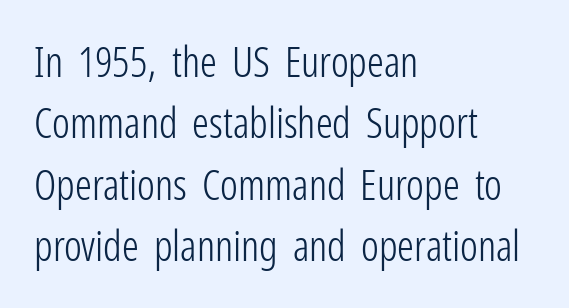
{"serif": "no", "italic": "no", "bold": "no", "weight": "light", "width": "condensed", "stroke_contrast": "low", "x_height": "medium", "monospaced": "no", "underline": "no", "align": "left", "line_spacing": "normal", "line_spacing_ratio": 1.46, "letter_spacing": "normal", "letter_spacing_em": 0.0, "glyph_px": 42}
